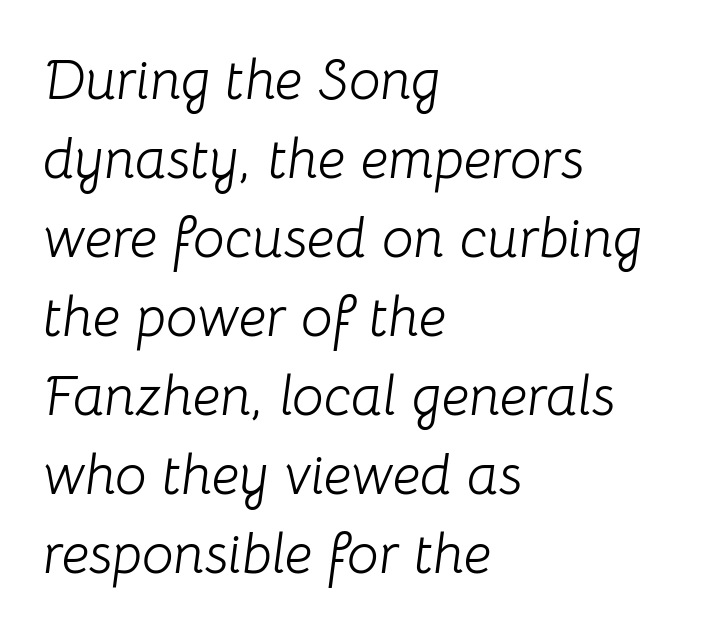
Q: Is the text bold? A: No.
Q: Is the text italic (slanted)? A: Yes, it leans right by about 8 degrees.
Q: Is the text underlined? A: No.
Q: How is the paragraph aligned? A: Left-aligned.
Q: Is the spacing between letters normal or unusually wide? A: Normal.
Q: Is the spacing between lines tight, normal or loose? A: Normal.
Q: Width (condensed, normal, or wide)? A: Normal.
Q: Stroke contrast? A: Low.
Q: x-height? A: Medium.
Q: Monospaced? A: No.
